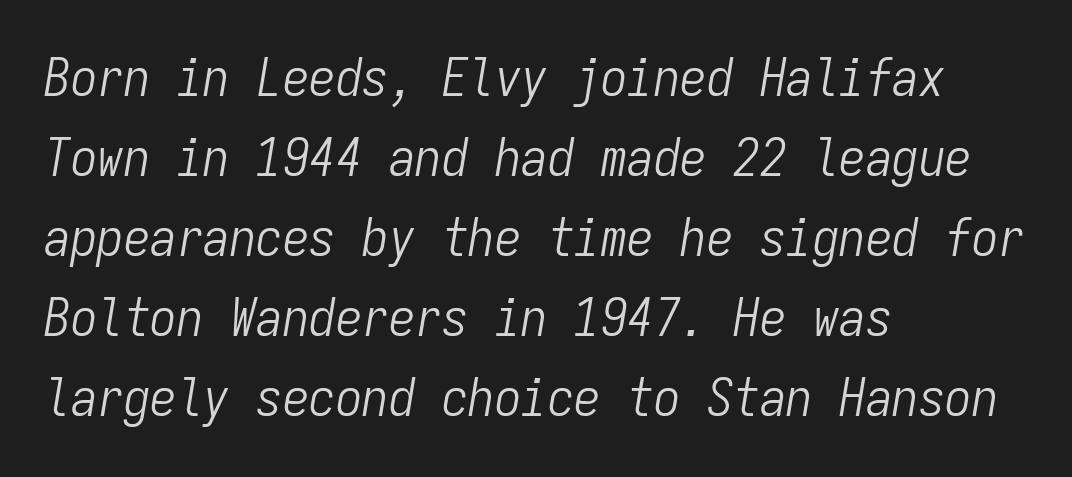
Q: Is the text bold? A: No.
Q: Is the text italic (slanted)? A: Yes, it leans right by about 9 degrees.
Q: Is the text underlined? A: No.
Q: How is the paragraph aligned? A: Left-aligned.
Q: Is the spacing between letters normal or unusually wide? A: Normal.
Q: Is the spacing between lines tight, normal or loose? A: Normal.
Q: Width (condensed, normal, or wide)? A: Condensed.
Q: Stroke contrast? A: Low.
Q: x-height? A: Medium.
Q: Monospaced? A: Yes.
